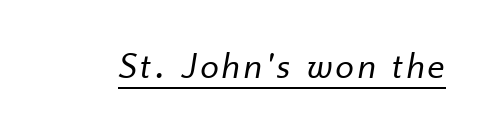
{"italic": "yes", "lean": "right", "slant_degrees": 10, "bold": "no", "weight": "regular", "width": "normal", "stroke_contrast": "low", "x_height": "small", "monospaced": "no", "underline": "yes", "glyph_px": 37}
